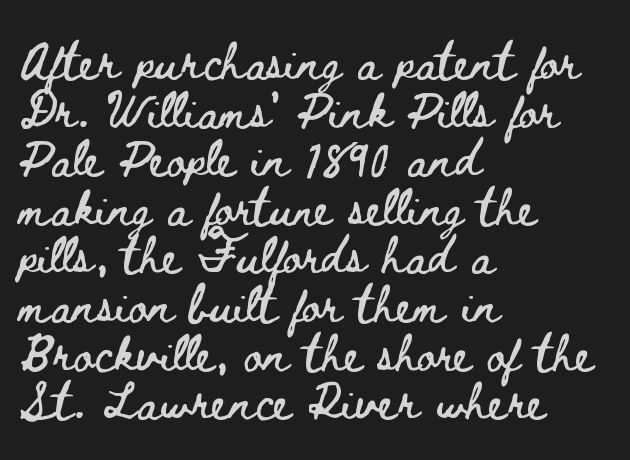
Q: Is the text underlined? A: No.
Q: How is the paragraph aligned? A: Left-aligned.
Q: Is the spacing between letters normal or unusually wide? A: Normal.
Q: Is the spacing between lines tight, normal or loose? A: Normal.
Q: Width (condensed, normal, or wide)? A: Wide.
Q: Stroke contrast? A: Low.
Q: x-height? A: Small.
Q: Monospaced? A: No.
